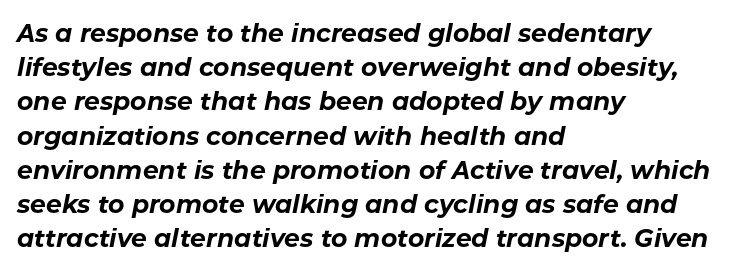
{"italic": "yes", "lean": "right", "slant_degrees": 11, "bold": "yes", "underline": "no", "align": "left", "line_spacing": "normal", "line_spacing_ratio": 1.37, "letter_spacing": "normal", "letter_spacing_em": 0.0, "glyph_px": 25}
